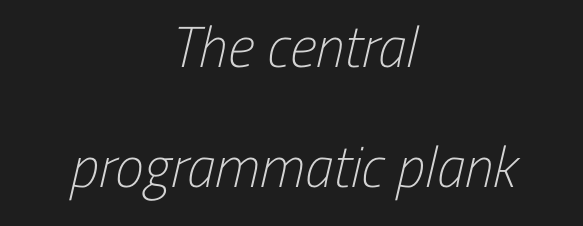
{"serif": "no", "bold": "no", "weight": "light", "width": "condensed", "stroke_contrast": "low", "x_height": "medium", "monospaced": "no", "underline": "no", "align": "center", "line_spacing": "loose", "line_spacing_ratio": 2.07, "letter_spacing": "normal", "letter_spacing_em": 0.0, "glyph_px": 58}
